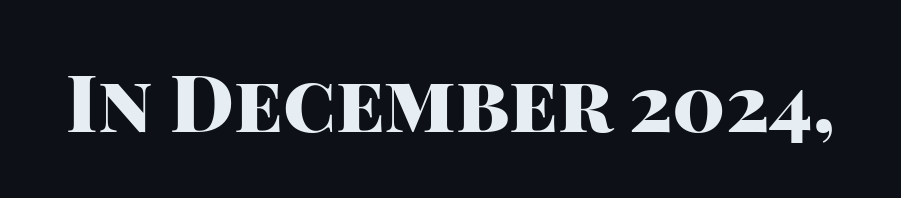
Q: Is the text bold? A: Yes.
Q: Is the text italic (slanted)? A: No, it is upright.
Q: Is the typeface a serif or a sans-serif typeface? A: Sans-serif.
Q: Is the text underlined? A: No.
Q: Is the spacing between letters normal or unusually wide? A: Normal.
Q: Width (condensed, normal, or wide)? A: Normal.
Q: Stroke contrast? A: High.
Q: x-height? A: Large.
Q: Monospaced? A: No.
